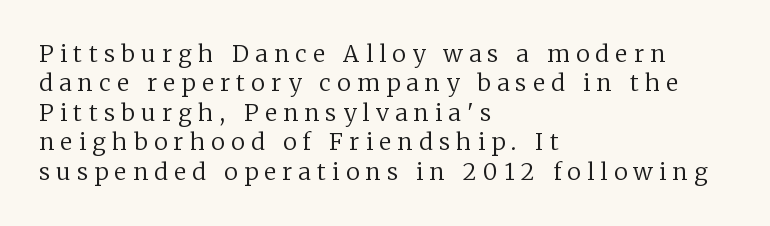
The image shows 23 px text type, upright; set left-aligned, normal line spacing (1.28x), unusually wide letter spacing (+0.28 em), not underlined.
